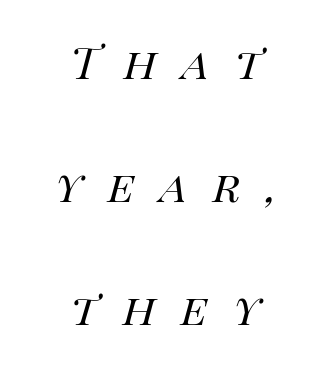
{"italic": "yes", "lean": "right", "slant_degrees": 14, "bold": "no", "weight": "regular", "width": "normal", "stroke_contrast": "high", "x_height": "large", "monospaced": "no", "underline": "no", "align": "center", "line_spacing": "loose", "line_spacing_ratio": 2.28, "letter_spacing": "wide", "letter_spacing_em": 0.47, "glyph_px": 54}
